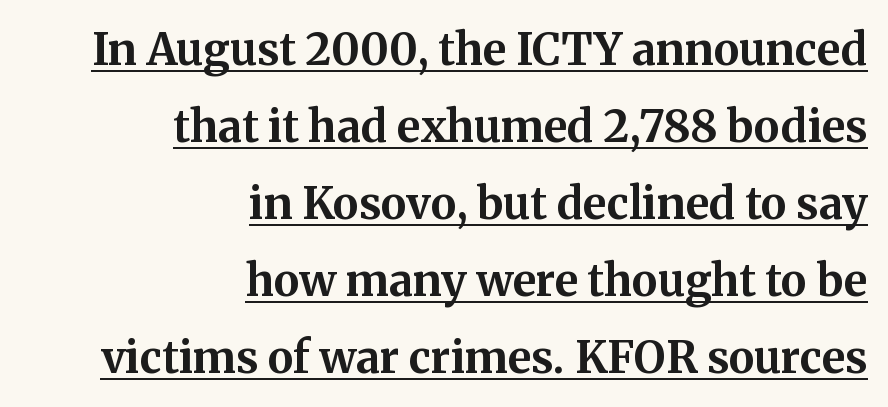
This rendering leaves character spacing at its baseline value. Is this a fixed-width face? No — the glyphs have proportional, varying widths. Old-style or modern, the face here clearly has serifs. This rendering uses right alignment, leaving the left contour irregular. What decoration does the sample have? An underline. This is the regular roman posture of the typeface.
